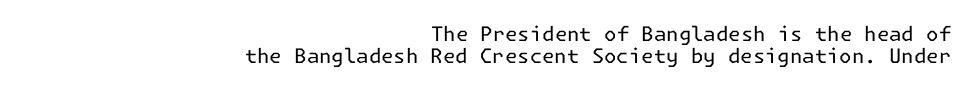
Q: Is the text bold? A: No.
Q: Is the text italic (slanted)? A: No, it is upright.
Q: Is the text underlined? A: No.
Q: How is the paragraph aligned? A: Right-aligned.
Q: Is the spacing between letters normal or unusually wide? A: Normal.
Q: Is the spacing between lines tight, normal or loose? A: Tight.
